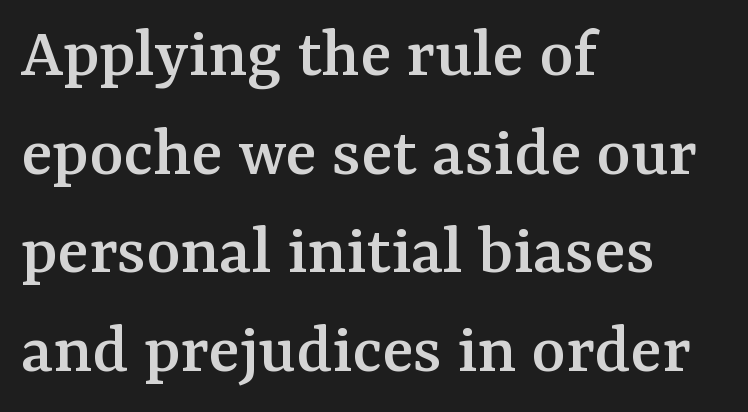
Q: Is the text italic (slanted)? A: No, it is upright.
Q: Is the typeface a serif or a sans-serif typeface? A: Serif.
Q: Is the text underlined? A: No.
Q: How is the paragraph aligned? A: Left-aligned.
Q: Is the spacing between letters normal or unusually wide? A: Normal.
Q: Is the spacing between lines tight, normal or loose? A: Normal.
Q: Width (condensed, normal, or wide)? A: Normal.
Q: Stroke contrast? A: Medium.
Q: x-height? A: Medium.
Q: Monospaced? A: No.
